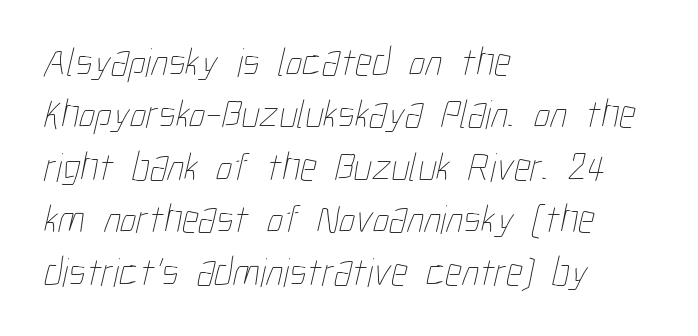
The image shows 41 px thin, condensed type; set left-aligned, normal line spacing (1.28x), normal letter spacing, not underlined; low stroke contrast and a medium x-height.
